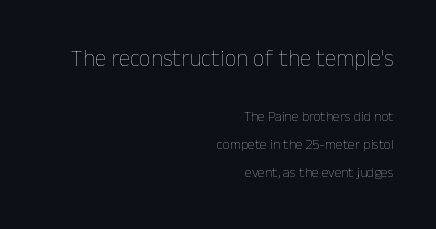
Q: Is the text bold? A: No.
Q: Is the text italic (slanted)? A: No, it is upright.
Q: Is the text underlined? A: No.
Q: How is the paragraph aligned? A: Right-aligned.
Q: Is the spacing between letters normal or unusually wide? A: Normal.
Q: Is the spacing between lines tight, normal or loose? A: Loose.
Q: Which block of text is set in a larger size, the first (top) or the second (bottom)? A: The first (top) one.
